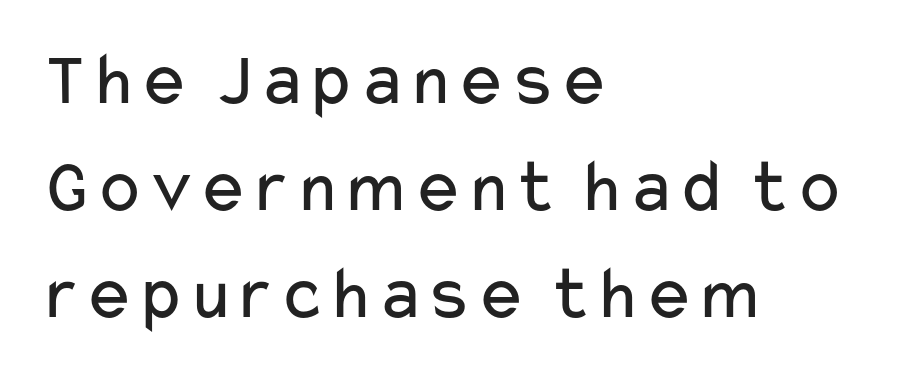
The image shows 77 px regular-weight, wide sans-serif type, upright; set left-aligned, normal line spacing (1.39x), normal letter spacing, not underlined; low stroke contrast and a medium x-height.
